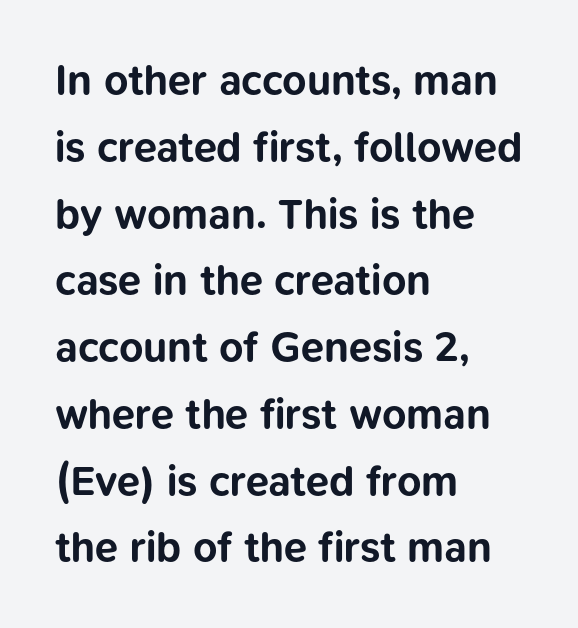
{"serif": "no", "italic": "no", "bold": "yes", "weight": "bold", "width": "normal", "stroke_contrast": "low", "x_height": "medium", "monospaced": "no", "underline": "no", "align": "left", "line_spacing": "normal", "line_spacing_ratio": 1.59, "letter_spacing": "normal", "letter_spacing_em": 0.0, "glyph_px": 42}
